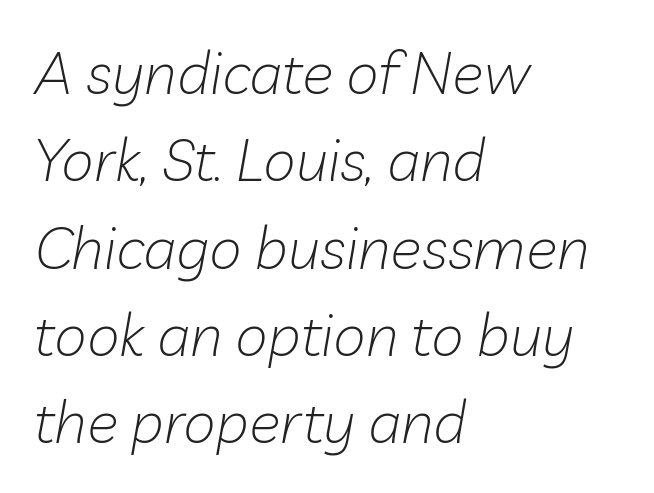
The image shows 59 px light type, italic (leaning right); set left-aligned, normal line spacing (1.48x), normal letter spacing, not underlined; low stroke contrast and a medium x-height.
